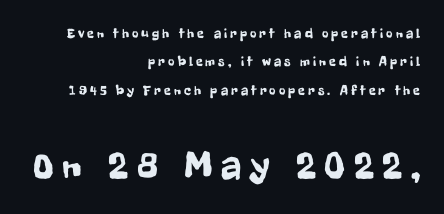
{"serif": "no", "italic": "no", "width": "condensed", "stroke_contrast": "low", "x_height": "medium", "monospaced": "no", "underline": "no", "align": "right", "line_spacing": "loose", "line_spacing_ratio": 2.03, "letter_spacing": "wide", "letter_spacing_em": 0.22, "larger_block": "second", "size_ratio": 2.79, "glyph_px": 39}
